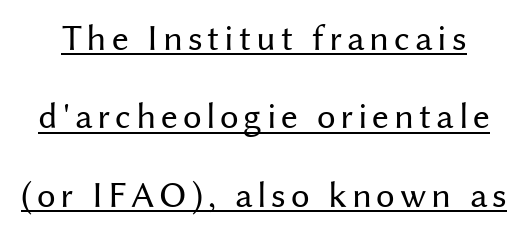
{"serif": "no", "italic": "no", "bold": "no", "weight": "regular", "width": "normal", "stroke_contrast": "medium", "x_height": "medium", "monospaced": "no", "underline": "yes", "line_spacing": "loose", "line_spacing_ratio": 2.12, "glyph_px": 37}
